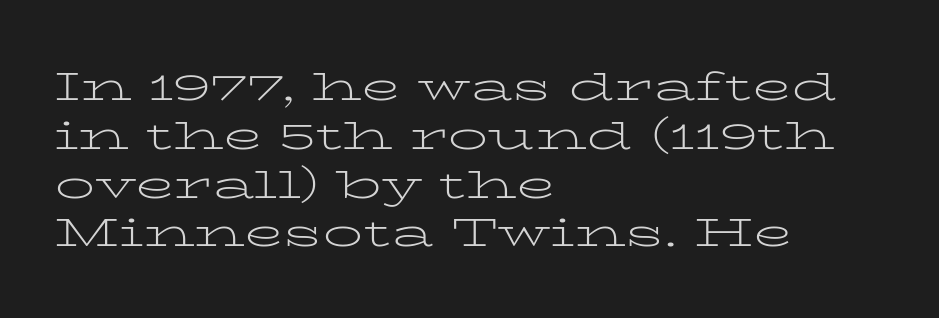
The image shows 40 px light, wide serif type, upright; set left-aligned, line spacing 1.22x, normal letter spacing, not underlined; low stroke contrast and a medium x-height.
